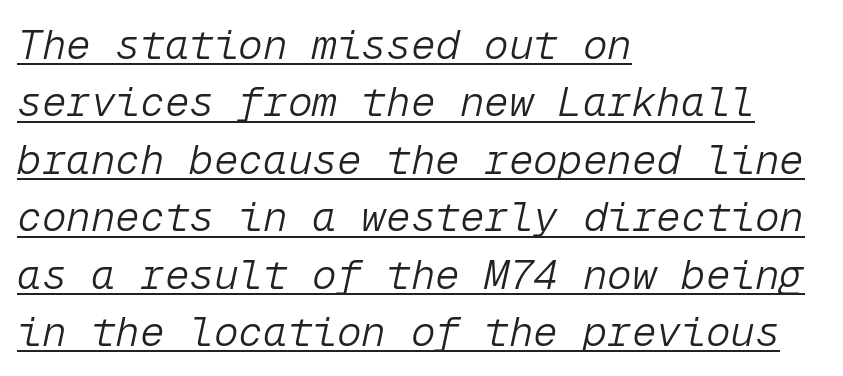
Q: Is the text bold? A: No.
Q: Is the text italic (slanted)? A: Yes, it leans right by about 12 degrees.
Q: Is the text underlined? A: Yes.
Q: How is the paragraph aligned? A: Left-aligned.
Q: Is the spacing between letters normal or unusually wide? A: Normal.
Q: Is the spacing between lines tight, normal or loose? A: Normal.
Q: Width (condensed, normal, or wide)? A: Normal.
Q: Stroke contrast? A: Low.
Q: x-height? A: Medium.
Q: Monospaced? A: Yes.
